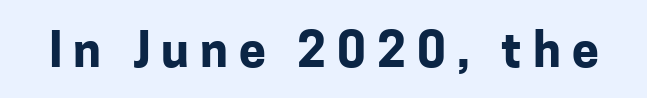
Designer's note — italics off, roman on. Typesetter's note: full bold, strokes at maximum text heaviness. Spacing verdict: proportional, widths tailored to each character. Note: no serifs on the glyphs. Unmarked baselines from the first word to the last.
